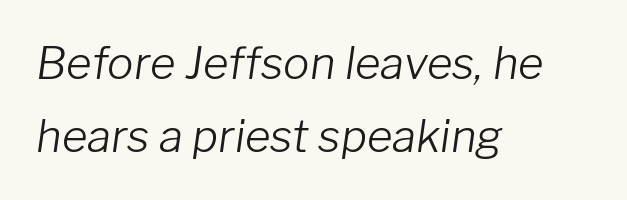
Q: Is the text bold? A: No.
Q: Is the text italic (slanted)? A: Yes, it leans right by about 8 degrees.
Q: Is the text underlined? A: No.
Q: How is the paragraph aligned? A: Left-aligned.
Q: Is the spacing between letters normal or unusually wide? A: Normal.
Q: Is the spacing between lines tight, normal or loose? A: Normal.
Q: Width (condensed, normal, or wide)? A: Normal.
Q: Stroke contrast? A: Low.
Q: x-height? A: Medium.
Q: Monospaced? A: No.
